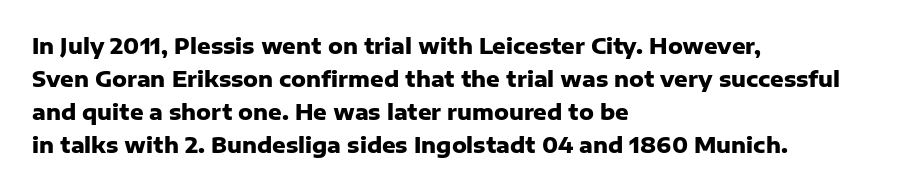
{"italic": "no", "bold": "yes", "underline": "no", "align": "left", "line_spacing": "normal", "line_spacing_ratio": 1.57, "letter_spacing": "normal", "letter_spacing_em": 0.0, "glyph_px": 21}
